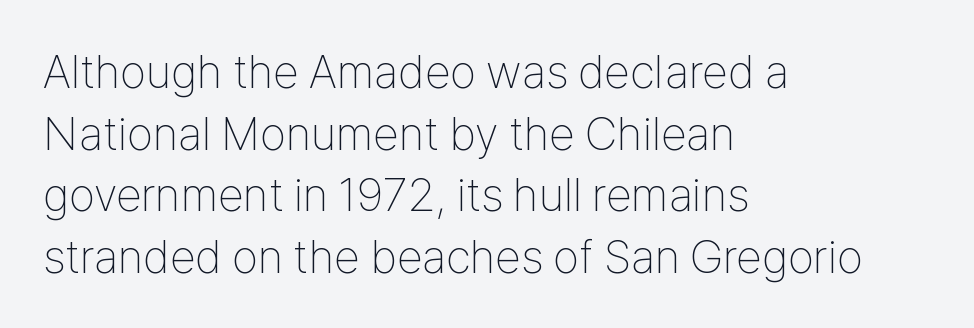
Q: Is the text bold? A: No.
Q: Is the text italic (slanted)? A: No, it is upright.
Q: Is the typeface a serif or a sans-serif typeface? A: Sans-serif.
Q: Is the text underlined? A: No.
Q: How is the paragraph aligned? A: Left-aligned.
Q: Is the spacing between letters normal or unusually wide? A: Normal.
Q: Is the spacing between lines tight, normal or loose? A: Normal.
Q: Width (condensed, normal, or wide)? A: Condensed.
Q: Stroke contrast? A: Low.
Q: x-height? A: Medium.
Q: Monospaced? A: No.
